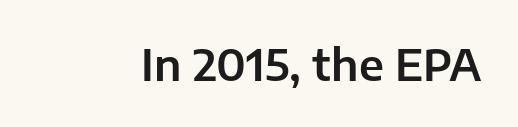
The image shows 43 px sans-serif type, upright; set normal letter spacing, not underlined; low stroke contrast and a medium x-height.
